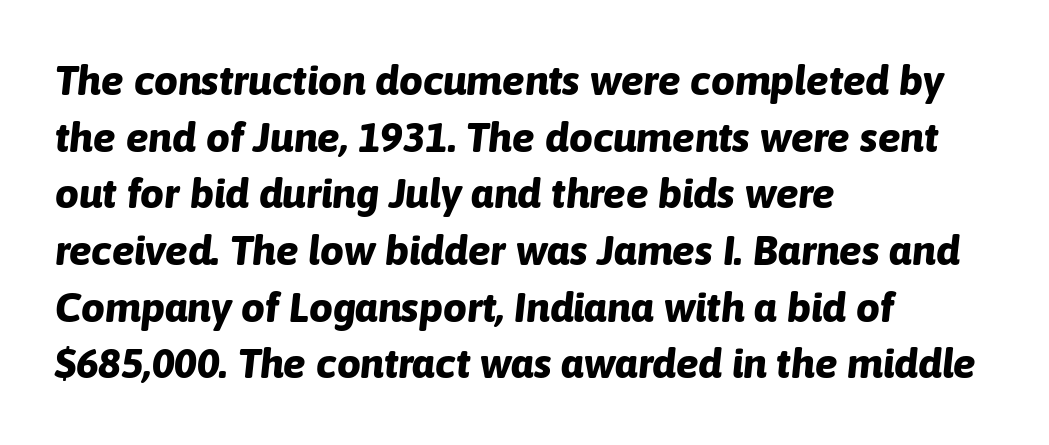
Q: Is the text bold? A: Yes.
Q: Is the text italic (slanted)? A: Yes, it leans right by about 6 degrees.
Q: Is the text underlined? A: No.
Q: How is the paragraph aligned? A: Left-aligned.
Q: Is the spacing between letters normal or unusually wide? A: Normal.
Q: Is the spacing between lines tight, normal or loose? A: Normal.
Q: Width (condensed, normal, or wide)? A: Normal.
Q: Stroke contrast? A: Low.
Q: x-height? A: Medium.
Q: Monospaced? A: No.
